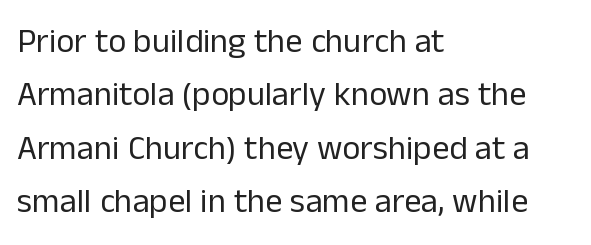
The image shows 34 px regular-weight sans-serif type, upright; set left-aligned, normal line spacing (1.57x), normal letter spacing, not underlined; low stroke contrast and a medium x-height.
